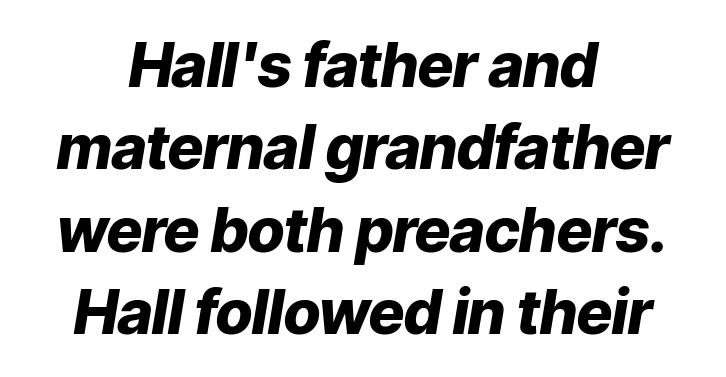
The image shows 61 px heavy type, italic (leaning right); set centered, normal line spacing (1.35x), normal letter spacing, not underlined; low stroke contrast and a medium x-height.
